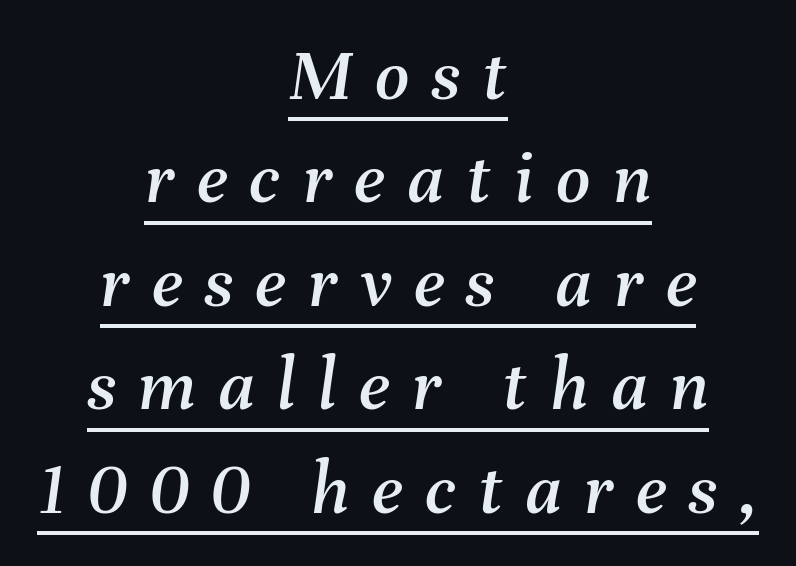
The rendering positions every line midway between the sides. The letters are slanted; this is an italic face. The rendering uses natural spacing where letterforms have individual widths. Is the letter spacing exaggerated? Yes — the characters are pushed far apart. These characters rest on top of a visible drawn line.
